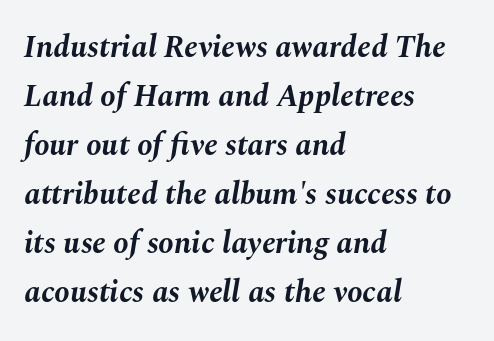
Each glyph is drawn with heavy, bold strokes. If you drew a ruler down the left edge, every line would touch it. Lines of text with bare space underneath. Inter-character spacing is left at the font's built-in metrics. Italic: yes, the glyphs are oblique. Each letter keeps its own natural width here, so spacing adapts to shape.
